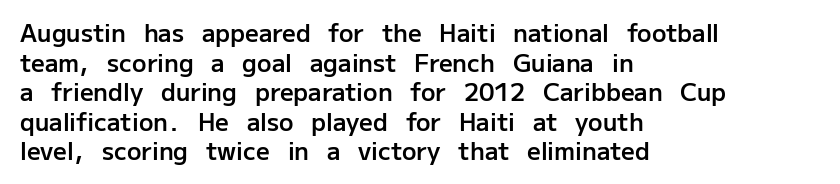
Q: Is the text bold? A: Semi-bold.
Q: Is the text italic (slanted)? A: No, it is upright.
Q: Is the text underlined? A: No.
Q: How is the paragraph aligned? A: Left-aligned.
Q: Is the spacing between letters normal or unusually wide? A: Normal.
